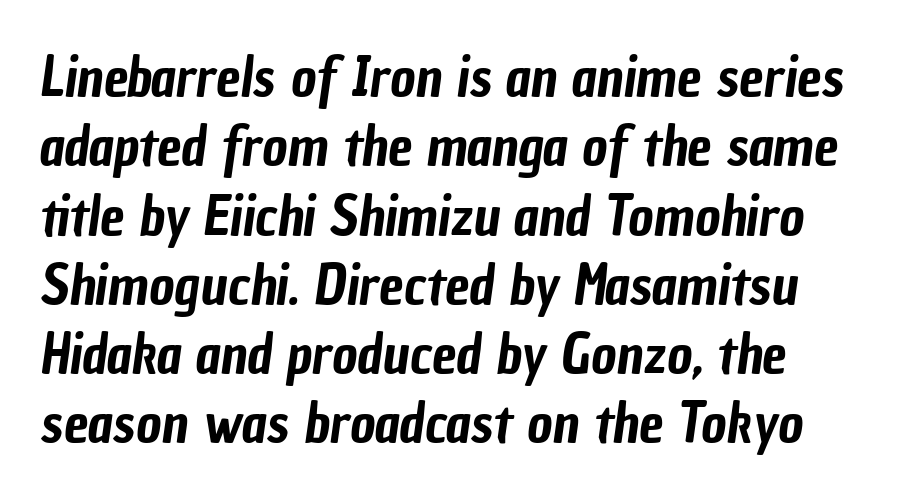
The image shows 55 px condensed sans-serif type; set normal line spacing (1.26x), normal letter spacing, not underlined; low stroke contrast and a medium x-height.
